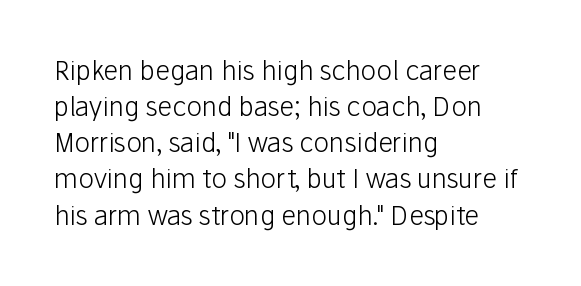
{"italic": "no", "bold": "no", "underline": "no", "align": "left", "line_spacing": "normal", "line_spacing_ratio": 1.39, "letter_spacing": "normal", "letter_spacing_em": 0.0, "glyph_px": 26}
